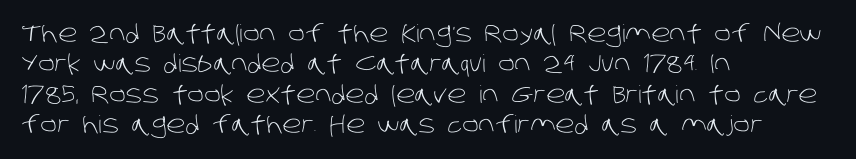
{"bold": "no", "underline": "no", "align": "left", "line_spacing": "normal", "line_spacing_ratio": 1.27, "letter_spacing": "normal", "letter_spacing_em": 0.0, "glyph_px": 24}
